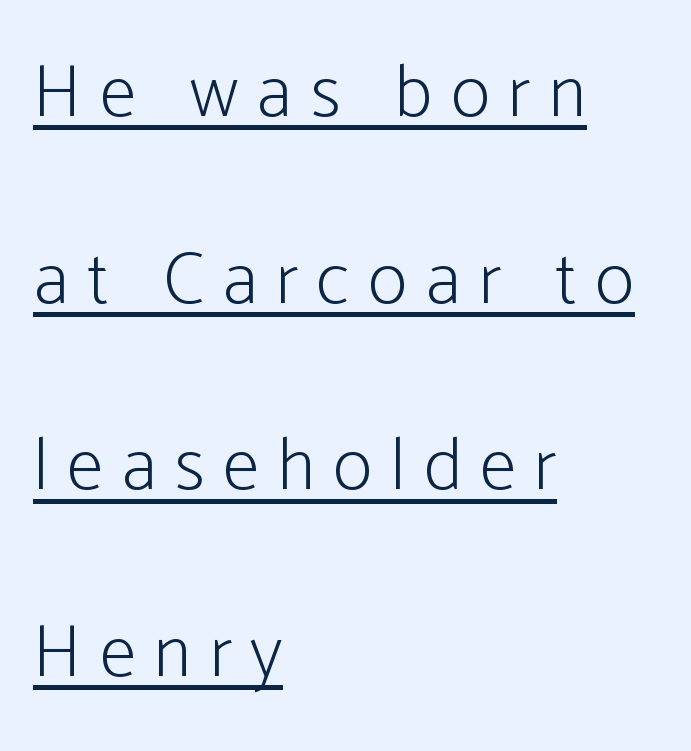
{"serif": "no", "italic": "no", "bold": "no", "weight": "light", "width": "condensed", "stroke_contrast": "low", "x_height": "medium", "monospaced": "no", "underline": "yes", "align": "left", "line_spacing": "loose", "line_spacing_ratio": 2.49, "letter_spacing": "wide", "letter_spacing_em": 0.24, "glyph_px": 75}
